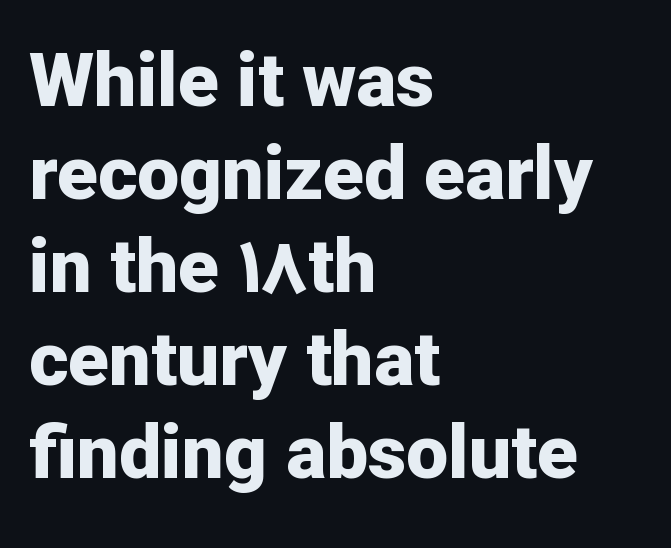
Honestly, there is no underline to notice here at all. Weight check: bold — yes, fully. The rendering uses natural spacing where letterforms have individual widths. Upright lettering throughout. How are the letters spaced? Ordinarily, with no added tracking. The compositor pushed each line to the left boundary.
